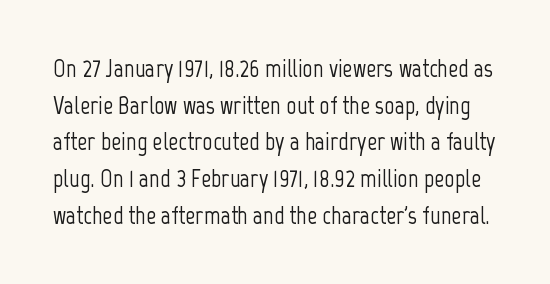
{"italic": "no", "underline": "no", "line_spacing": "normal", "line_spacing_ratio": 1.47, "letter_spacing": "normal", "letter_spacing_em": 0.0, "glyph_px": 25}
